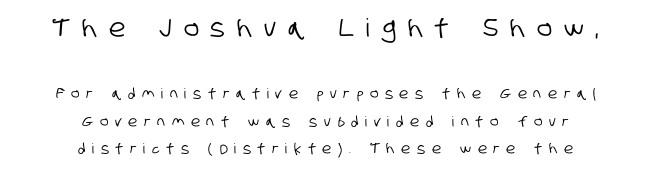
The image shows 25 px text type; set centered, loose line spacing (1.99x), unusually wide letter spacing (+0.48 em), not underlined; the first (top) block is 1.79x larger.
